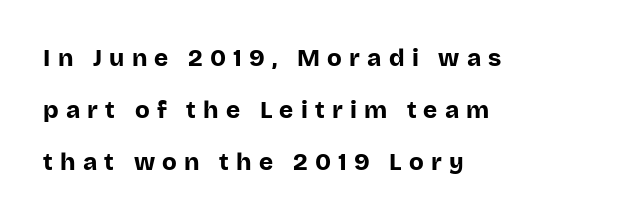
The image shows 24 px bold type, upright; set left-aligned, loose line spacing (2.16x), unusually wide letter spacing (+0.3 em), not underlined.
